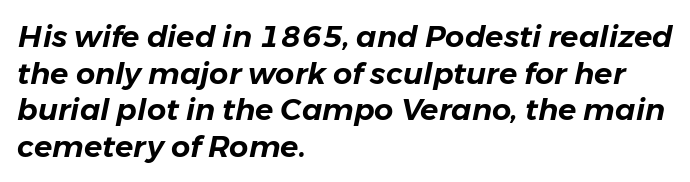
Q: Is the text italic (slanted)? A: Yes, it leans right by about 11 degrees.
Q: Is the text underlined? A: No.
Q: How is the paragraph aligned? A: Left-aligned.
Q: Is the spacing between letters normal or unusually wide? A: Normal.
Q: Width (condensed, normal, or wide)? A: Normal.
Q: Stroke contrast? A: Low.
Q: x-height? A: Medium.
Q: Monospaced? A: No.
